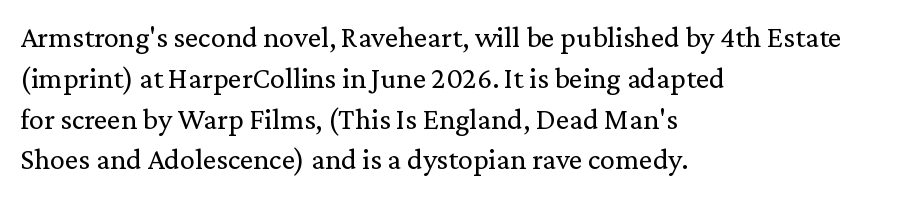
The font's upright variant was chosen for this text. The compositor pushed each line to the left boundary. The passage shown stacks its lines at a standard gap. Think of a printed novel: that variable character pitch is what you see here. This is serif lettering, the kind often seen in printed books. This sample uses plain, unmodified letter spacing.
